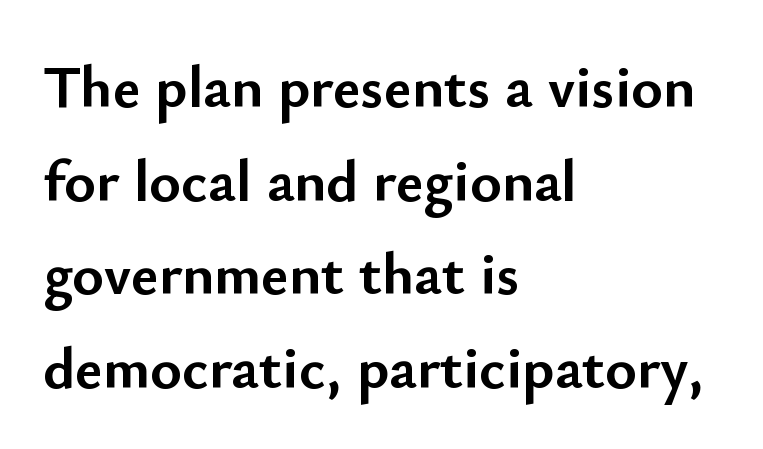
The rendering anchors every line to the left-hand side. The passage shown is not underscored anywhere. Letter spacing: default. The letters advance in unequal steps, a hallmark of proportional type. To sum up the face: it is a sans, with no serifs. Does the weight exceed regular? Yes, all the way to bold.
